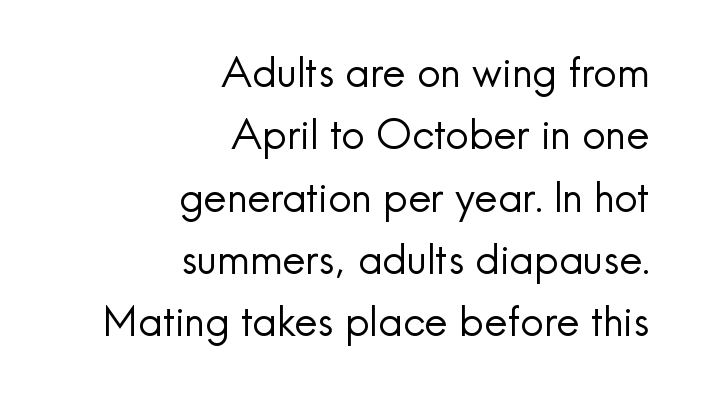
{"serif": "no", "italic": "no", "bold": "no", "weight": "regular", "width": "normal", "x_height": "small", "monospaced": "no", "underline": "no", "align": "right", "line_spacing": "normal", "line_spacing_ratio": 1.52, "letter_spacing": "normal", "letter_spacing_em": 0.0, "glyph_px": 41}
